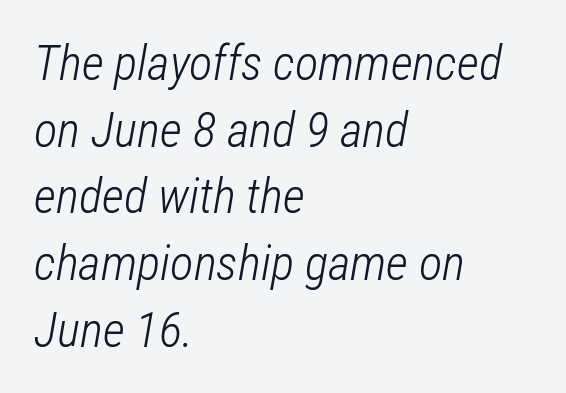
The image shows 49 px light, condensed type, italic (leaning right); set left-aligned, normal line spacing (1.36x), normal letter spacing, not underlined; low stroke contrast and a medium x-height.
